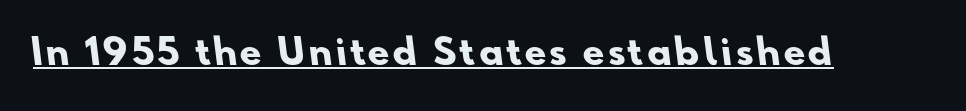
{"serif": "no", "bold": "yes", "weight": "heavy", "width": "normal", "stroke_contrast": "low", "x_height": "small", "monospaced": "no", "underline": "yes", "glyph_px": 35}
